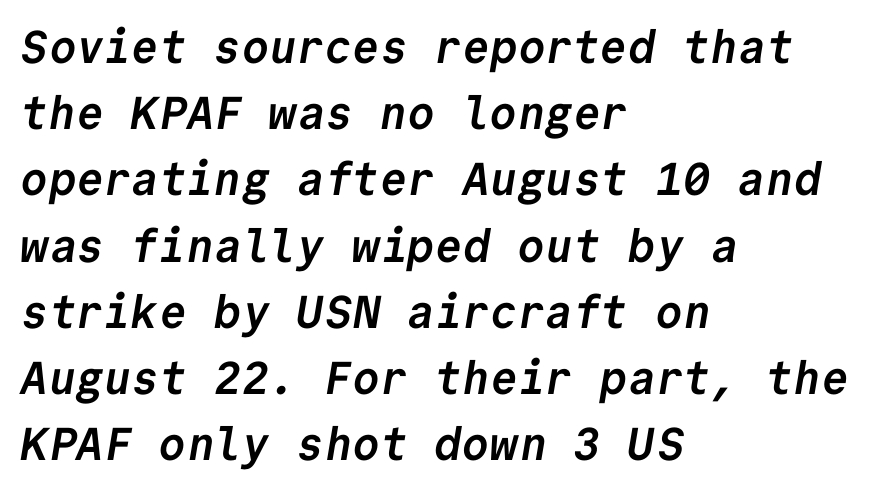
Q: Is the text bold? A: Yes.
Q: Is the typeface a serif or a sans-serif typeface? A: Sans-serif.
Q: Is the text underlined? A: No.
Q: How is the paragraph aligned? A: Left-aligned.
Q: Is the spacing between letters normal or unusually wide? A: Normal.
Q: Is the spacing between lines tight, normal or loose? A: Normal.
Q: Width (condensed, normal, or wide)? A: Normal.
Q: Stroke contrast? A: Low.
Q: x-height? A: Medium.
Q: Monospaced? A: Yes.
